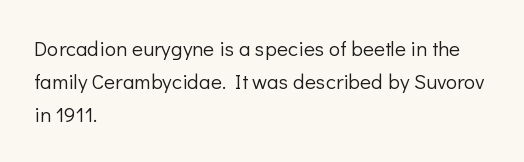
No italicization has been applied; the sample stays upright. This rendering features lettering with no underline. Summary of weight: not heavy and not bold. The typesetter chose a ragged-right arrangement here. The vertical gap from one line to the next is medium.
